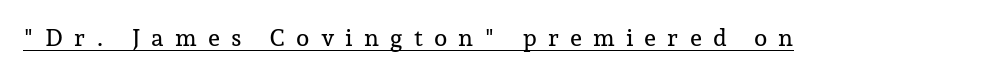
{"italic": "no", "underline": "yes", "letter_spacing": "wide", "letter_spacing_em": 0.46, "glyph_px": 24}
